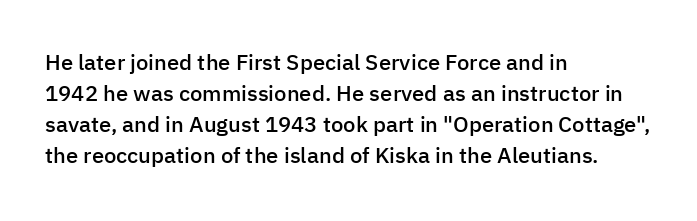
{"italic": "no", "bold": "semi", "underline": "no", "align": "left", "line_spacing": "normal", "line_spacing_ratio": 1.41, "letter_spacing": "normal", "letter_spacing_em": 0.0, "glyph_px": 22}
